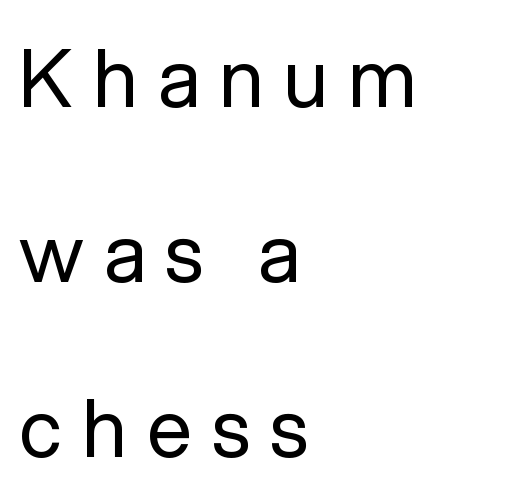
Q: Is the text bold? A: No.
Q: Is the text italic (slanted)? A: No, it is upright.
Q: Is the typeface a serif or a sans-serif typeface? A: Sans-serif.
Q: Is the text underlined? A: No.
Q: How is the paragraph aligned? A: Left-aligned.
Q: Is the spacing between letters normal or unusually wide? A: Unusually wide.
Q: Is the spacing between lines tight, normal or loose? A: Loose.
Q: Width (condensed, normal, or wide)? A: Normal.
Q: Stroke contrast? A: Low.
Q: x-height? A: Medium.
Q: Monospaced? A: No.
